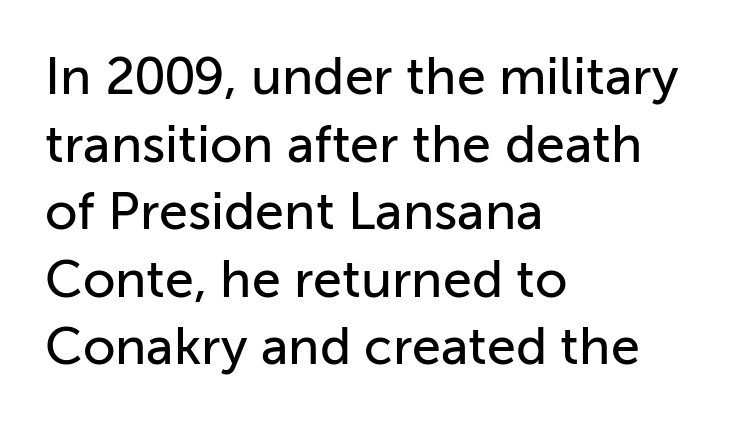
The image shows 52 px sans-serif type, upright; set left-aligned, normal line spacing (1.3x), normal letter spacing, not underlined; low stroke contrast and a medium x-height.
